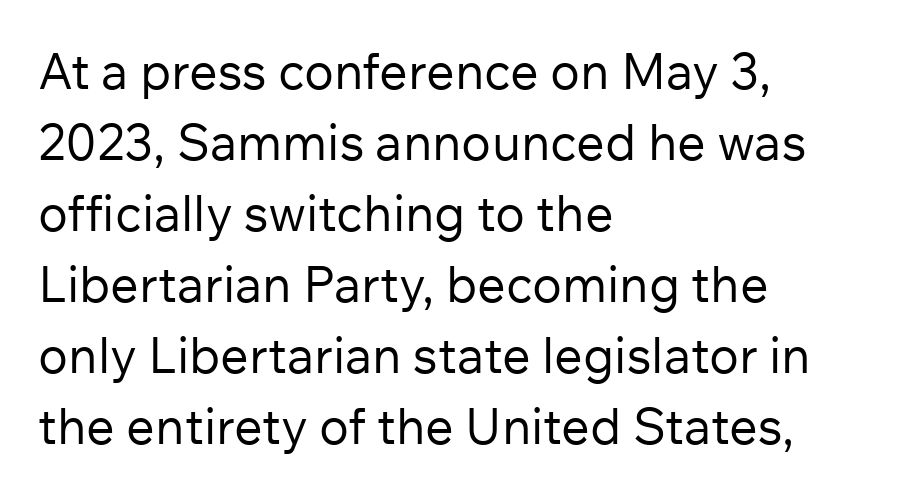
Q: Is the text bold? A: No.
Q: Is the text italic (slanted)? A: No, it is upright.
Q: Is the typeface a serif or a sans-serif typeface? A: Sans-serif.
Q: Is the text underlined? A: No.
Q: How is the paragraph aligned? A: Left-aligned.
Q: Is the spacing between letters normal or unusually wide? A: Normal.
Q: Is the spacing between lines tight, normal or loose? A: Normal.
Q: Width (condensed, normal, or wide)? A: Normal.
Q: Stroke contrast? A: Low.
Q: x-height? A: Medium.
Q: Monospaced? A: No.
